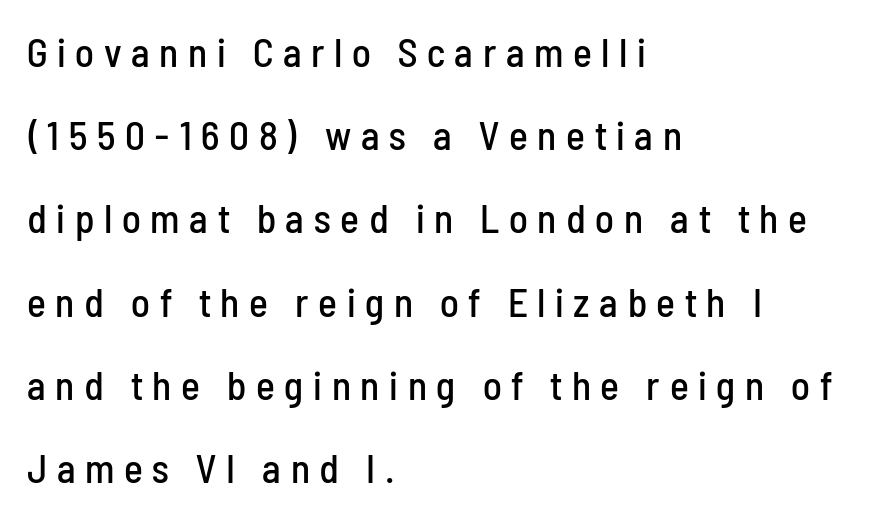
Has an underline been added? It has not. Vertical spacing — loose. The letters are spread apart with noticeably loose tracking. Note the varied advance widths — an 'i' is clearly narrower than an 'm'. Is this a sans? Yes — the strokes have no serifs. The specimen reads as upright at a glance.
